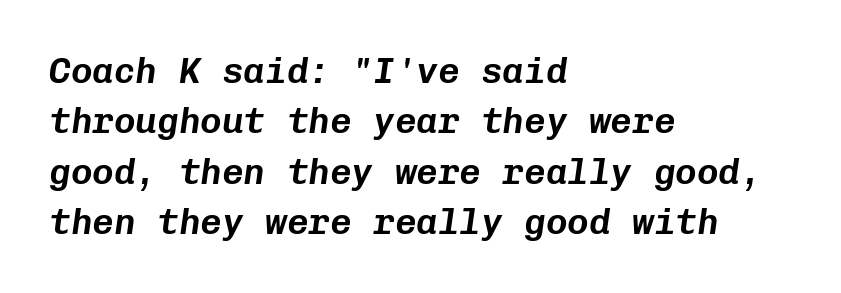
{"italic": "yes", "lean": "right", "slant_degrees": 8, "width": "normal", "stroke_contrast": "low", "x_height": "medium", "monospaced": "yes", "underline": "no", "align": "left", "line_spacing": "normal", "line_spacing_ratio": 1.4, "letter_spacing": "normal", "letter_spacing_em": 0.0, "glyph_px": 36}
